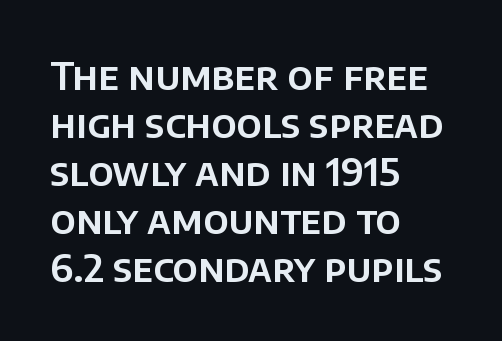
Q: Is the text italic (slanted)? A: No, it is upright.
Q: Is the typeface a serif or a sans-serif typeface? A: Sans-serif.
Q: Is the text underlined? A: No.
Q: How is the paragraph aligned? A: Left-aligned.
Q: Is the spacing between letters normal or unusually wide? A: Normal.
Q: Is the spacing between lines tight, normal or loose? A: Normal.
Q: Width (condensed, normal, or wide)? A: Normal.
Q: Stroke contrast? A: Low.
Q: x-height? A: Large.
Q: Monospaced? A: No.
